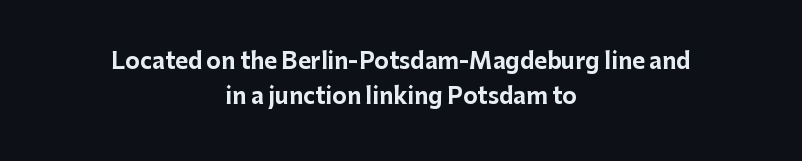
{"italic": "no", "bold": "yes", "underline": "no", "align": "center", "line_spacing": "normal", "line_spacing_ratio": 1.58, "letter_spacing": "normal", "letter_spacing_em": 0.0, "glyph_px": 22}
